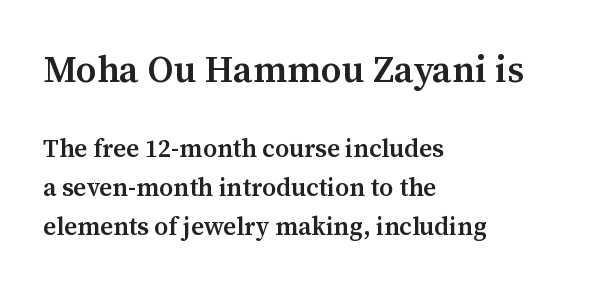
{"serif": "yes", "italic": "no", "bold": "semi", "weight": "semibold", "width": "normal", "stroke_contrast": "medium", "x_height": "medium", "monospaced": "no", "underline": "no", "align": "left", "line_spacing": "normal", "line_spacing_ratio": 1.57, "letter_spacing": "normal", "letter_spacing_em": 0.0, "larger_block": "first", "size_ratio": 1.48, "glyph_px": 37}
